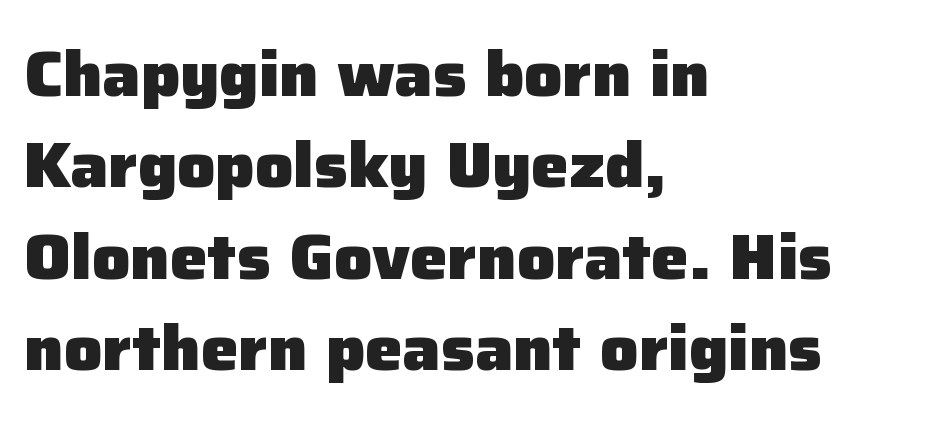
The image shows 63 px heavy sans-serif type, upright; set left-aligned, normal line spacing (1.45x), normal letter spacing, not underlined; low stroke contrast and a medium x-height.
